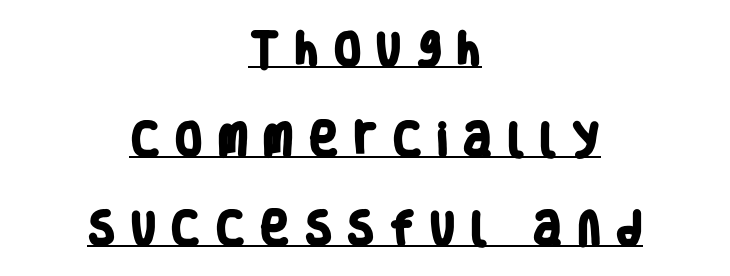
{"serif": "no", "bold": "yes", "weight": "heavy", "width": "condensed", "stroke_contrast": "low", "x_height": "large", "monospaced": "no", "underline": "yes", "align": "center", "line_spacing": "loose", "line_spacing_ratio": 2.42, "letter_spacing": "wide", "letter_spacing_em": 0.37, "glyph_px": 37}
